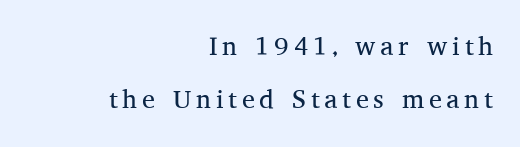
One-word summary of the alignment: right. The specimen reads as upright at a glance. How would I describe the line gaps? Wide and relaxed. Any mark beneath the type? The region is blank.
